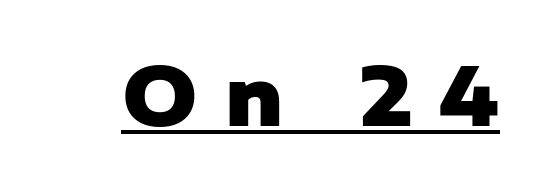
{"serif": "no", "italic": "no", "bold": "yes", "weight": "heavy", "width": "normal", "stroke_contrast": "low", "x_height": "medium", "monospaced": "no", "underline": "yes", "letter_spacing": "wide", "letter_spacing_em": 0.34, "glyph_px": 80}
